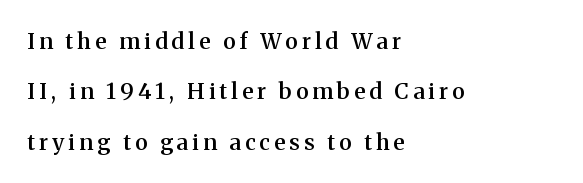
The image shows 22 px text type, upright; set left-aligned, loose line spacing (2.29x), not underlined.
